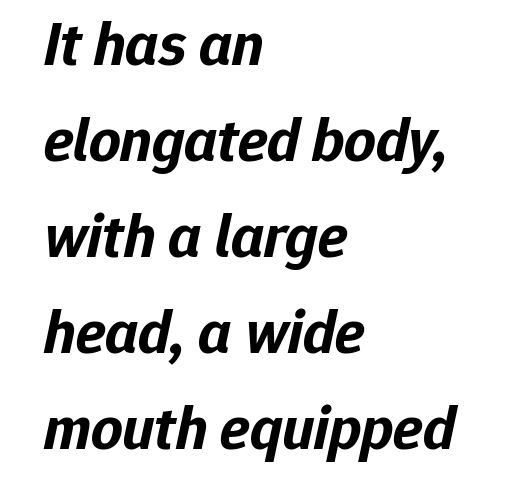
Q: Is the text bold? A: Yes.
Q: Is the text italic (slanted)? A: Yes, it leans right by about 12 degrees.
Q: Is the text underlined? A: No.
Q: How is the paragraph aligned? A: Left-aligned.
Q: Is the spacing between letters normal or unusually wide? A: Normal.
Q: Is the spacing between lines tight, normal or loose? A: Normal.
Q: Width (condensed, normal, or wide)? A: Normal.
Q: Stroke contrast? A: Low.
Q: x-height? A: Medium.
Q: Monospaced? A: No.
